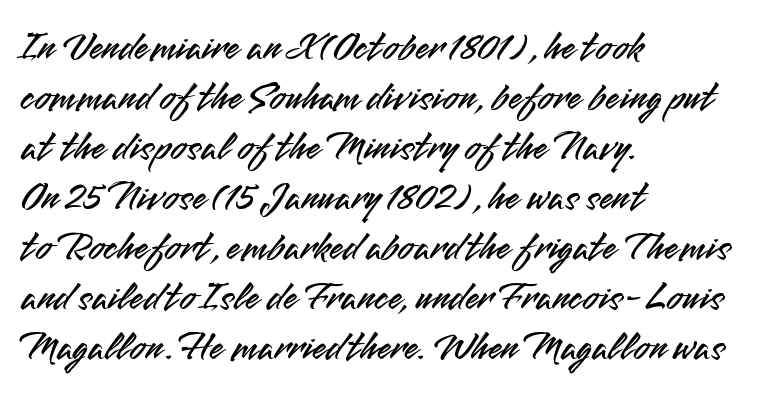
Q: Is the text italic (slanted)? A: Yes.
Q: Is the typeface a serif or a sans-serif typeface? A: Sans-serif.
Q: Is the text underlined? A: No.
Q: How is the paragraph aligned? A: Left-aligned.
Q: Is the spacing between letters normal or unusually wide? A: Normal.
Q: Width (condensed, normal, or wide)? A: Normal.
Q: Stroke contrast? A: Medium.
Q: x-height? A: Small.
Q: Monospaced? A: No.
